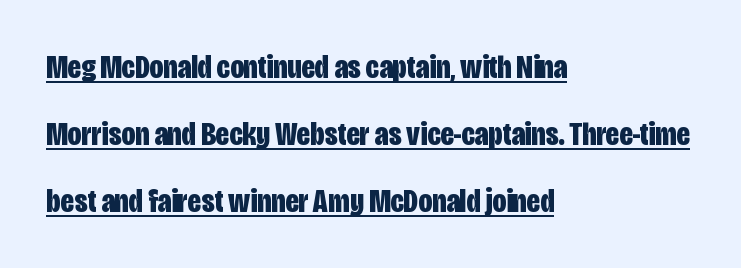
The image shows 34 px bold, condensed sans-serif type, upright; set left-aligned, loose line spacing (1.97x), normal letter spacing, underlined; low stroke contrast and a large x-height.
